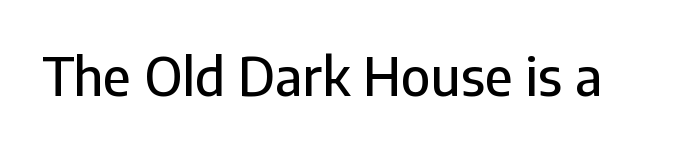
Check the space under the baseline: it is left empty. Vertical strokes here are truly vertical. Letterform terminals end flat and unadorned throughout the passage. The rendering keeps characters at their native spacing. These lines are rendered in a variable-pitch font.
